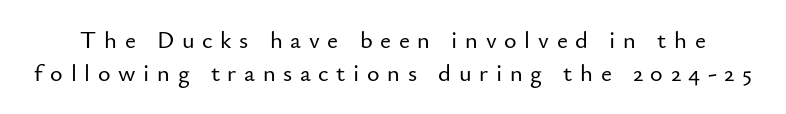
Q: Is the text italic (slanted)? A: No, it is upright.
Q: Is the text underlined? A: No.
Q: Is the spacing between letters normal or unusually wide? A: Unusually wide.
Q: Is the spacing between lines tight, normal or loose? A: Normal.
